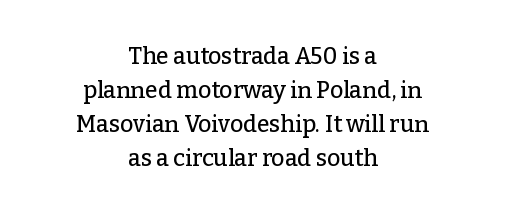
Q: Is the text italic (slanted)? A: No, it is upright.
Q: Is the text underlined? A: No.
Q: How is the paragraph aligned? A: Centered.
Q: Is the spacing between letters normal or unusually wide? A: Normal.
Q: Is the spacing between lines tight, normal or loose? A: Normal.
